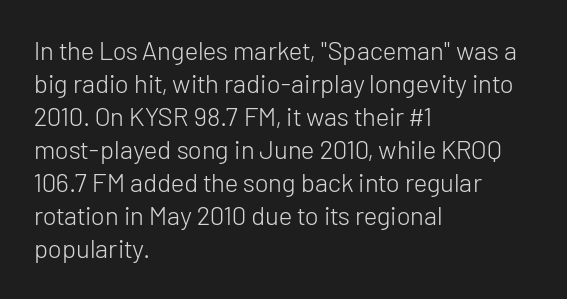
When letters stand straight like this, we call the style roman or upright. These lines sit exactly where default settings would place them. Students, note that the glyphs here touch the page at normal intervals. The passage shown is not bold in any degree. In CSS terms this would be text-align: left. Underlining? Definitely not there.
